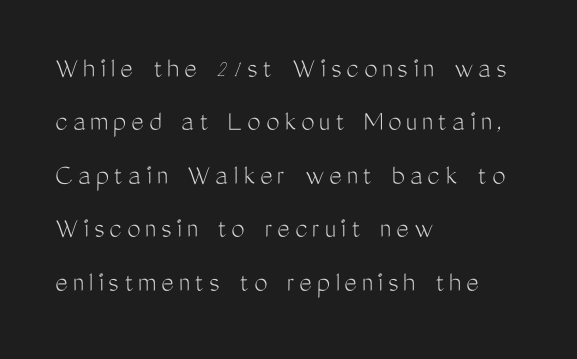
Q: Is the text bold? A: No.
Q: Is the text italic (slanted)? A: No, it is upright.
Q: Is the typeface a serif or a sans-serif typeface? A: Sans-serif.
Q: Is the text underlined? A: No.
Q: How is the paragraph aligned? A: Left-aligned.
Q: Width (condensed, normal, or wide)? A: Condensed.
Q: Stroke contrast? A: Medium.
Q: x-height? A: Medium.
Q: Monospaced? A: No.
